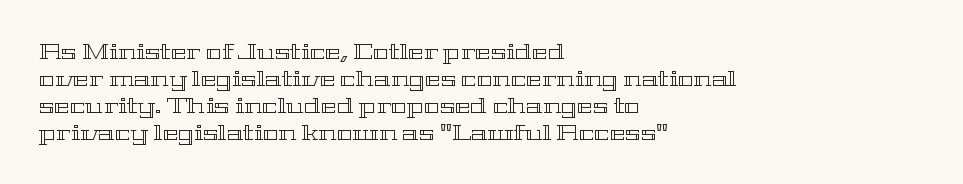
The image shows 21 px text type, upright; set left-aligned, normal line spacing (1.28x), normal letter spacing, not underlined.
